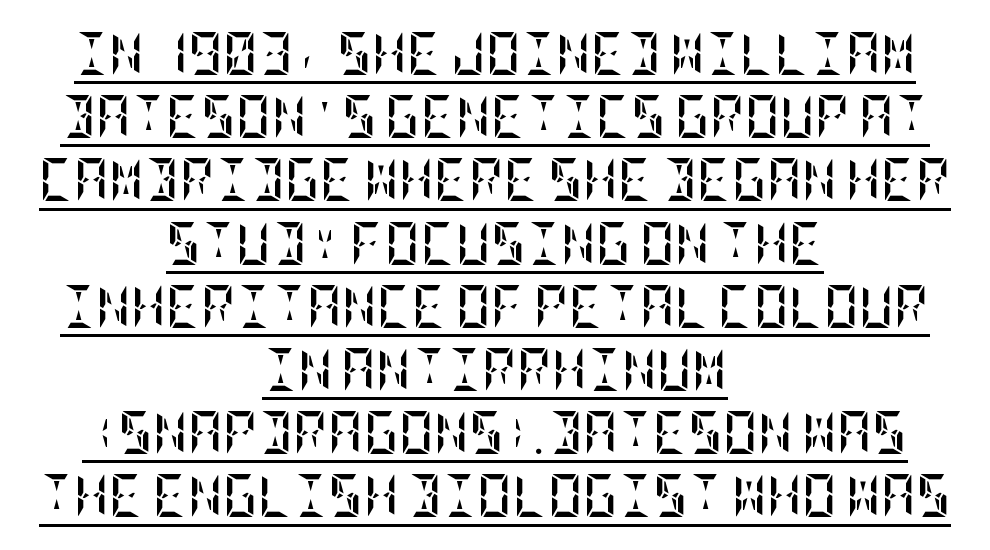
The image shows 43 px semibold, condensed type, upright; set centered, normal line spacing (1.47x), normal letter spacing, underlined; low stroke contrast and a large x-height.
